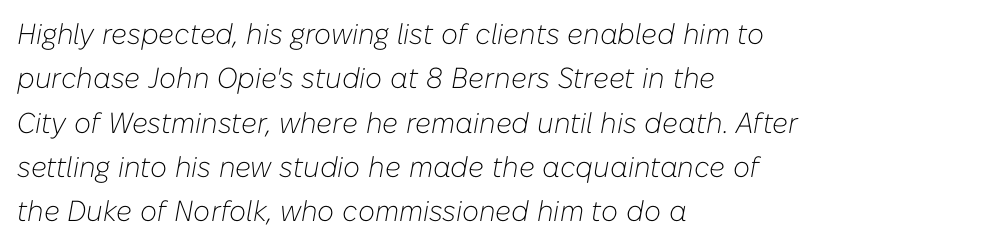
{"italic": "yes", "lean": "right", "slant_degrees": 10, "bold": "no", "weight": "light", "width": "normal", "stroke_contrast": "low", "x_height": "medium", "monospaced": "no", "underline": "no", "align": "left", "line_spacing": "normal", "line_spacing_ratio": 1.53, "letter_spacing": "normal", "letter_spacing_em": 0.0, "glyph_px": 29}
